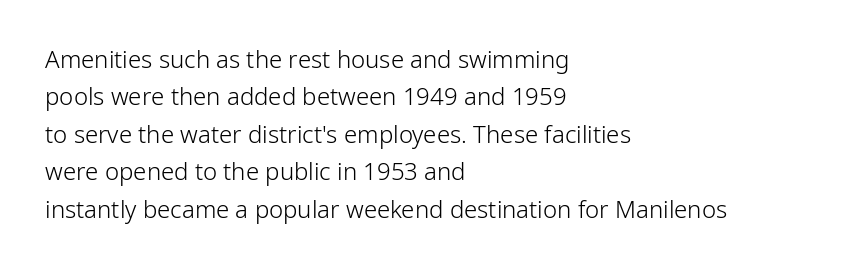
{"italic": "no", "bold": "no", "underline": "no", "align": "left", "line_spacing": "normal", "line_spacing_ratio": 1.56, "letter_spacing": "normal", "letter_spacing_em": 0.0, "glyph_px": 24}
